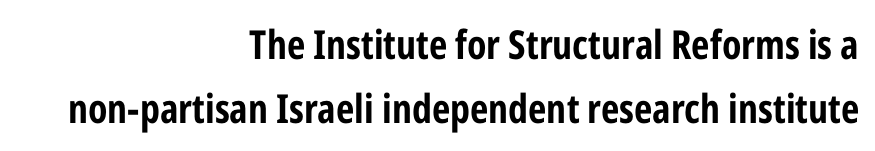
Default kerning and tracking; the words read as compact shapes. Strong, thick strokes mark this as bold type. This rendering features lettering with no underline. Horizontal bands of white between lines are of average thickness. Each letter keeps its own natural width here, so spacing adapts to shape.
